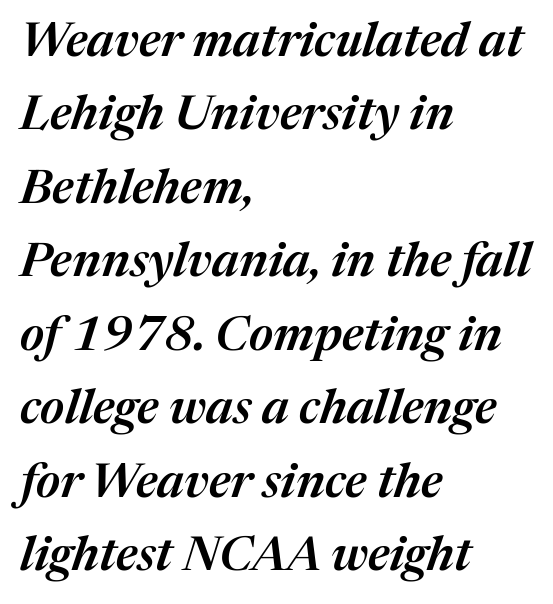
The image shows 48 px semibold type, italic (leaning right); set left-aligned, normal line spacing (1.53x), normal letter spacing, not underlined; medium stroke contrast and a medium x-height.
